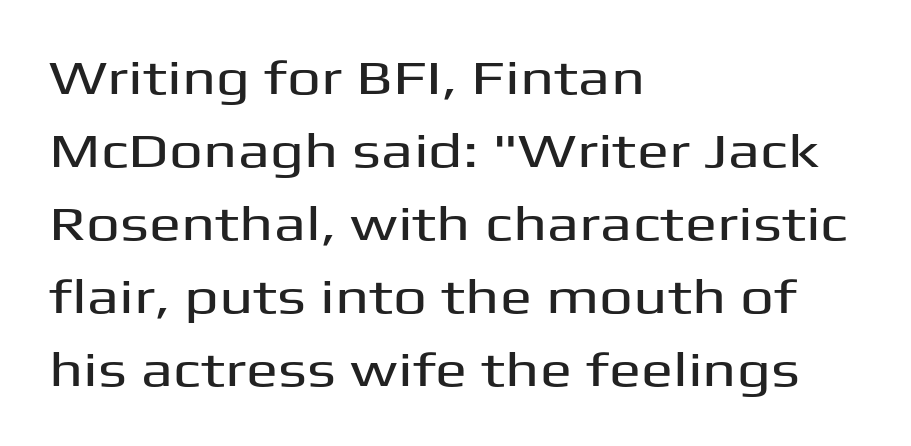
{"serif": "no", "italic": "no", "width": "wide", "stroke_contrast": "medium", "x_height": "medium", "monospaced": "no", "underline": "no", "align": "left", "line_spacing": "normal", "line_spacing_ratio": 1.52, "letter_spacing": "normal", "letter_spacing_em": 0.0, "glyph_px": 48}
